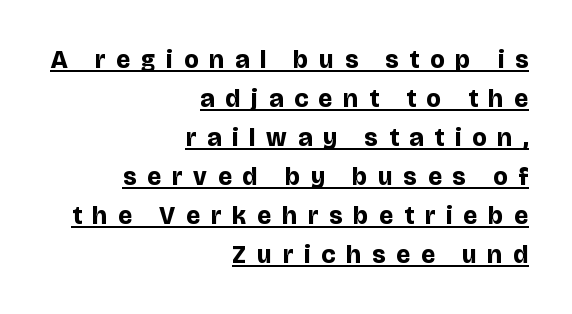
{"italic": "no", "bold": "yes", "underline": "yes", "align": "right", "line_spacing": "normal", "line_spacing_ratio": 1.56, "letter_spacing": "wide", "letter_spacing_em": 0.44, "glyph_px": 25}
